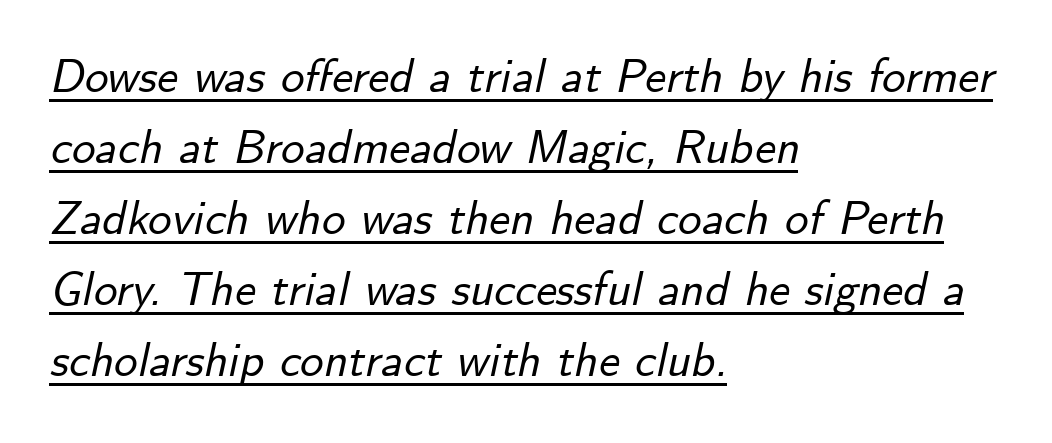
Inter-character spacing is left at the font's built-in metrics. Honestly, the underline is the first thing you notice here. A typesetter would mark this as italic. Regarding leading, the lines here are spaced in the standard way. Leftover space on each line is placed entirely after the last word. Proportional: the letters do not fall into vertical columns.
